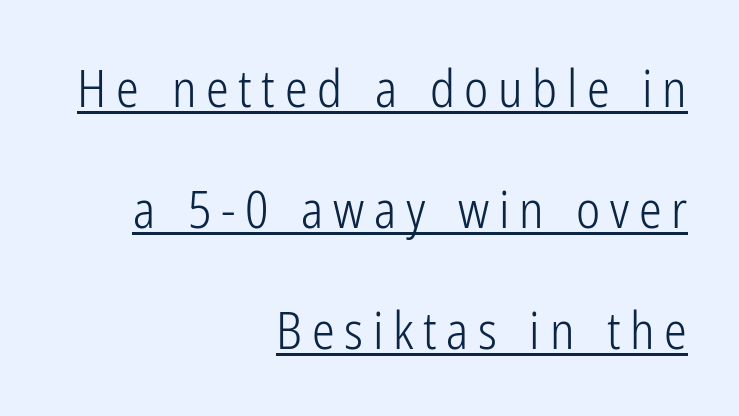
{"serif": "no", "italic": "no", "bold": "no", "weight": "light", "width": "condensed", "stroke_contrast": "low", "x_height": "medium", "monospaced": "no", "underline": "yes", "align": "right", "line_spacing": "loose", "line_spacing_ratio": 2.37, "glyph_px": 51}
